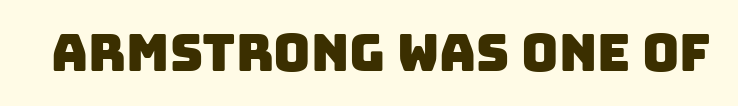
{"serif": "no", "width": "normal", "stroke_contrast": "low", "x_height": "large", "monospaced": "no", "underline": "no", "letter_spacing": "normal", "letter_spacing_em": 0.0, "glyph_px": 51}
